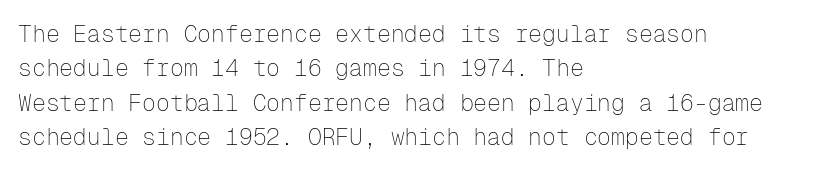
The image shows 23 px text type, upright; set left-aligned, normal line spacing (1.5x), normal letter spacing, not underlined.
